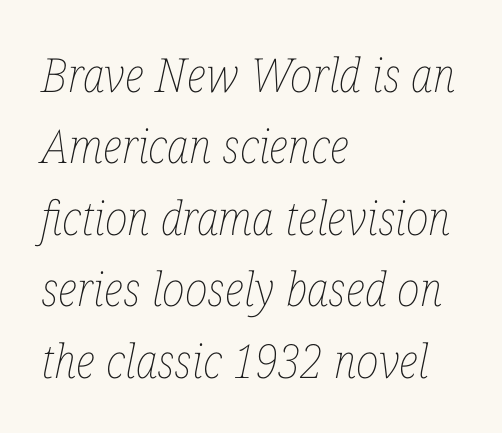
The glyphs look as if they've been sheared to an angle. These lines are rendered in a variable-pitch font. These glyphs show unthickened strokes, regular width or finer. The line-height multiplier appears to be the usual default.
